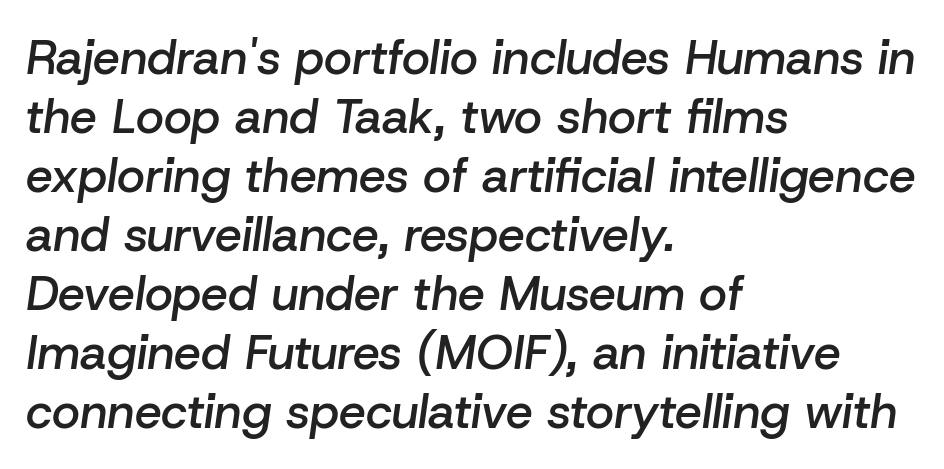
Q: Is the text bold? A: Semi-bold.
Q: Is the text italic (slanted)? A: Yes, it leans right by about 8 degrees.
Q: Is the text underlined? A: No.
Q: How is the paragraph aligned? A: Left-aligned.
Q: Is the spacing between letters normal or unusually wide? A: Normal.
Q: Width (condensed, normal, or wide)? A: Normal.
Q: Stroke contrast? A: Low.
Q: x-height? A: Medium.
Q: Monospaced? A: No.
